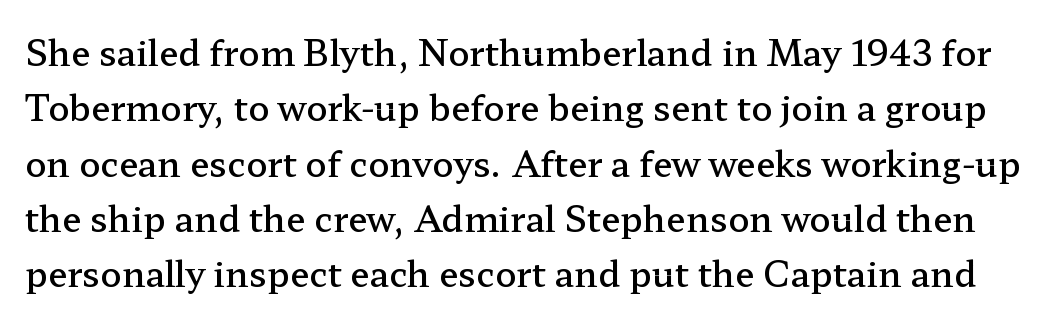
{"serif": "yes", "italic": "no", "bold": "semi", "weight": "semibold", "width": "wide", "stroke_contrast": "low", "x_height": "medium", "monospaced": "no", "underline": "no", "line_spacing": "normal", "line_spacing_ratio": 1.58, "letter_spacing": "normal", "letter_spacing_em": 0.0, "glyph_px": 35}
